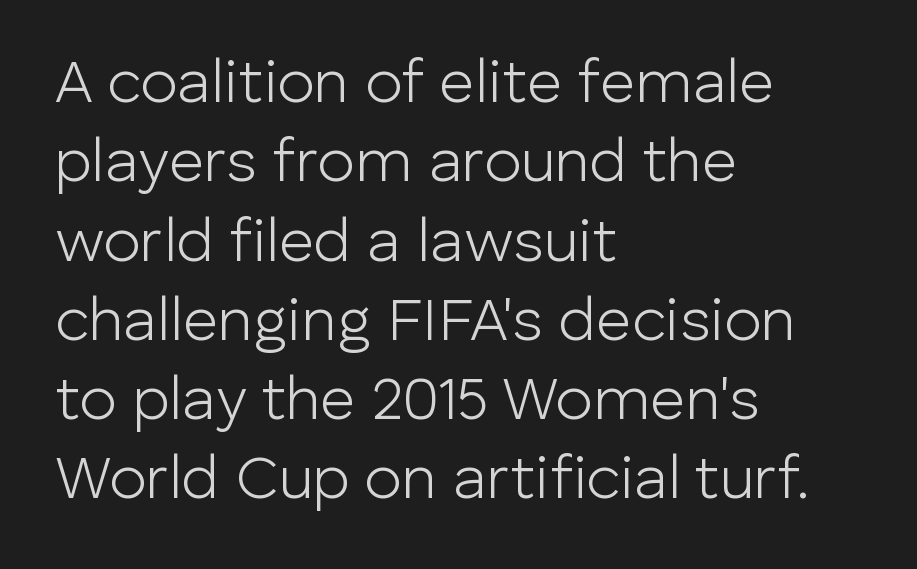
The image shows 61 px light sans-serif type, upright; set left-aligned, normal line spacing (1.3x), normal letter spacing, not underlined; low stroke contrast and a medium x-height.
